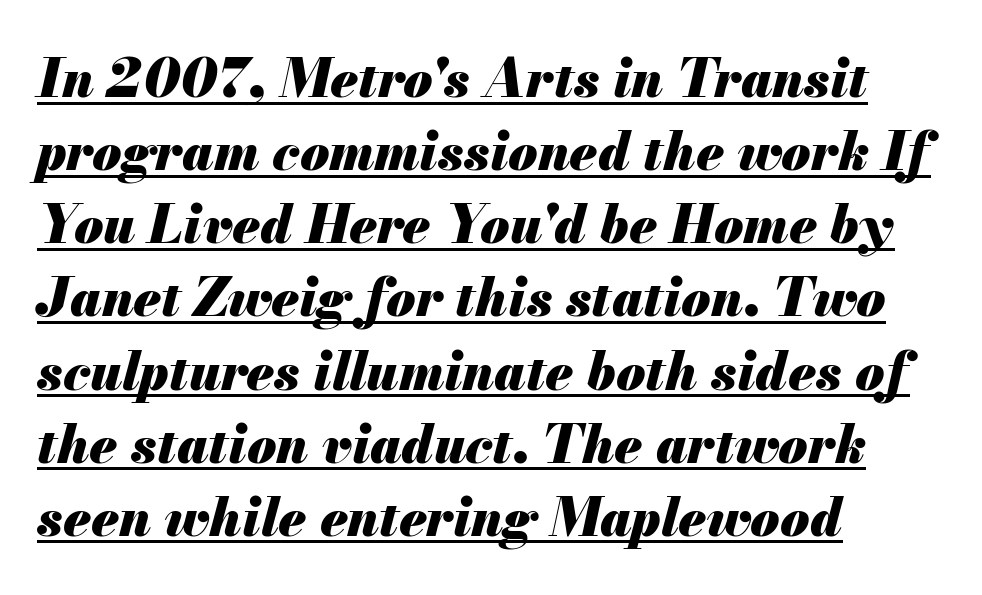
{"italic": "yes", "lean": "right", "slant_degrees": 13, "bold": "yes", "weight": "heavy", "width": "normal", "stroke_contrast": "medium", "x_height": "small", "monospaced": "no", "underline": "yes", "align": "left", "line_spacing": "normal", "line_spacing_ratio": 1.38, "letter_spacing": "normal", "letter_spacing_em": 0.0, "glyph_px": 53}
